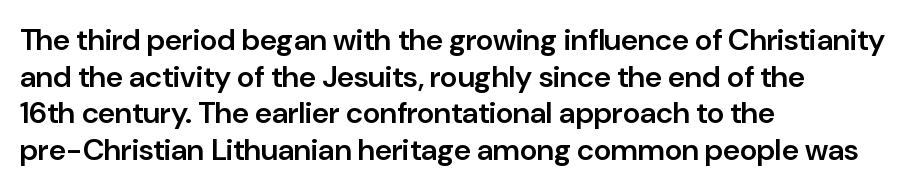
The horizontal fit of the characters is conventional and even. Stroke terminals: plain, sans-serif. Is this a fixed-width face? No — the glyphs have proportional, varying widths. Upright lettering throughout. The rendering anchors every line to the left-hand side.
